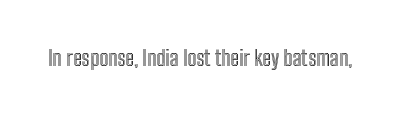
The image shows 21 px text type, upright; set normal letter spacing, not underlined.
